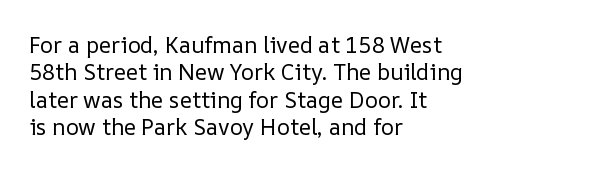
{"italic": "no", "bold": "no", "underline": "no", "align": "left", "line_spacing": "normal", "line_spacing_ratio": 1.25, "letter_spacing": "normal", "letter_spacing_em": 0.0, "glyph_px": 22}
